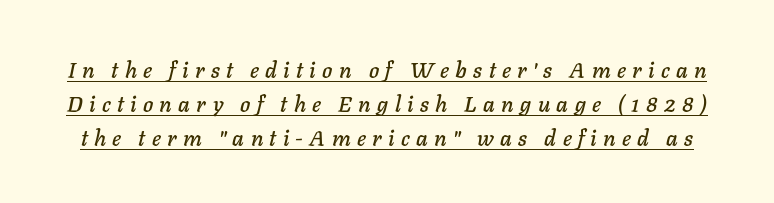
Quick note: italic. Display-style spreading of the glyphs; the letterfit is very open. Regular leading. The face used here appears with an underline applied.
